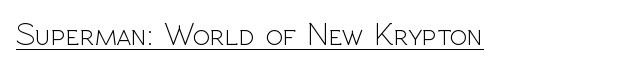
{"serif": "no", "italic": "no", "bold": "no", "weight": "light", "width": "normal", "x_height": "medium", "monospaced": "no", "underline": "yes", "letter_spacing": "normal", "letter_spacing_em": 0.0, "glyph_px": 32}
